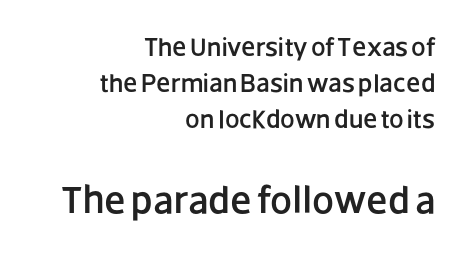
The gap between lines stays unmarked. Font category for this specimen: sans-serif. The leading is moderate, giving the passage an even texture. The lower block of text is set noticeably larger than the block above it. Spacing between characters is what you'd get straight out of the box. Alignment: flush right.
